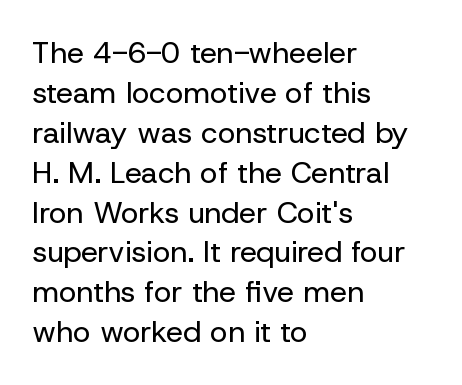
{"serif": "no", "italic": "no", "bold": "no", "weight": "regular", "width": "normal", "stroke_contrast": "low", "x_height": "medium", "monospaced": "no", "underline": "no", "align": "left", "line_spacing": "normal", "line_spacing_ratio": 1.33, "letter_spacing": "normal", "letter_spacing_em": 0.0, "glyph_px": 30}
